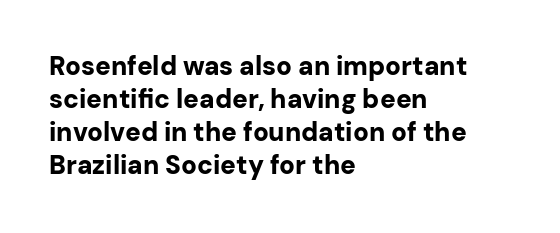
Q: Is the text bold? A: Yes.
Q: Is the text italic (slanted)? A: No, it is upright.
Q: Is the text underlined? A: No.
Q: How is the paragraph aligned? A: Left-aligned.
Q: Is the spacing between letters normal or unusually wide? A: Normal.
Q: Is the spacing between lines tight, normal or loose? A: Normal.
